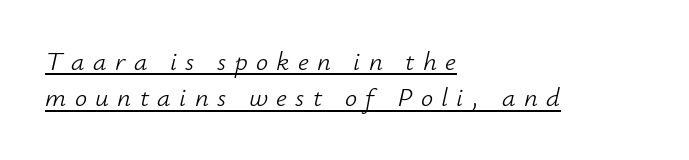
The image shows 27 px text type, italic (leaning right); set left-aligned, normal line spacing (1.34x), unusually wide letter spacing (+0.31 em), underlined.
